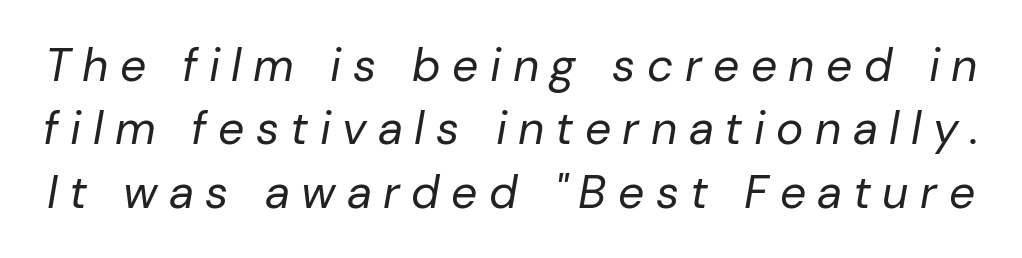
{"italic": "yes", "lean": "right", "slant_degrees": 10, "bold": "no", "weight": "regular", "width": "normal", "stroke_contrast": "low", "x_height": "medium", "monospaced": "no", "underline": "no", "line_spacing": "normal", "line_spacing_ratio": 1.38, "letter_spacing": "wide", "letter_spacing_em": 0.25, "glyph_px": 46}
